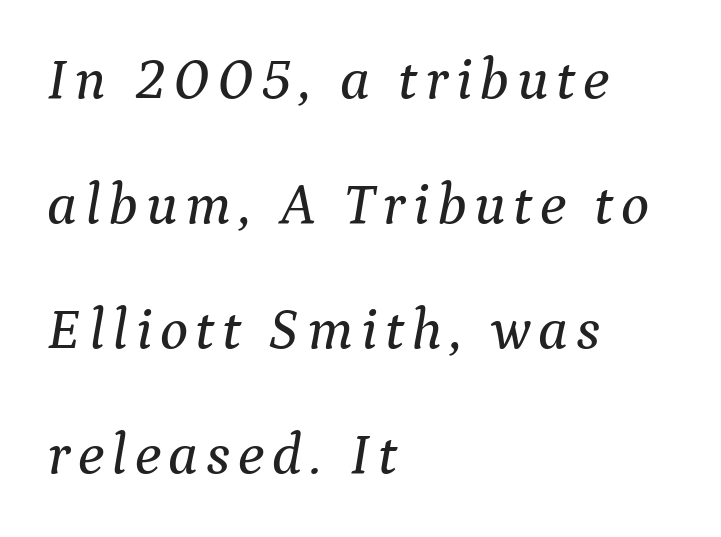
{"serif": "yes", "italic": "yes", "lean": "right", "slant_degrees": 9, "width": "normal", "stroke_contrast": "medium", "x_height": "medium", "monospaced": "no", "underline": "no", "align": "left", "line_spacing": "loose", "line_spacing_ratio": 2.12, "glyph_px": 59}
